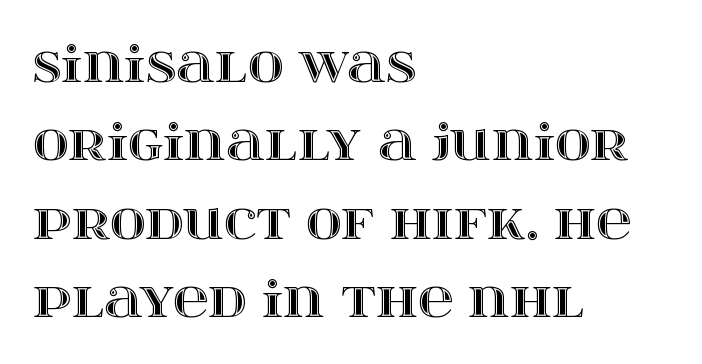
{"italic": "no", "width": "wide", "x_height": "large", "monospaced": "no", "underline": "no", "align": "left", "line_spacing": "normal", "line_spacing_ratio": 1.6, "letter_spacing": "normal", "letter_spacing_em": 0.0, "glyph_px": 49}
